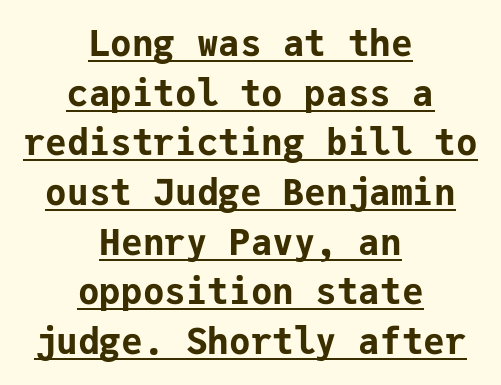
{"serif": "no", "italic": "no", "bold": "yes", "weight": "bold", "width": "normal", "stroke_contrast": "low", "x_height": "medium", "monospaced": "yes", "underline": "yes", "align": "center", "line_spacing": "normal", "line_spacing_ratio": 1.38, "letter_spacing": "normal", "letter_spacing_em": 0.0, "glyph_px": 36}
